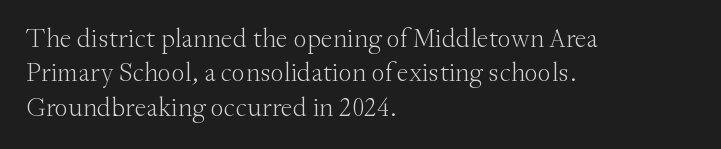
The image shows 27 px text type, upright; set left-aligned, normal line spacing (1.27x), normal letter spacing, not underlined.
